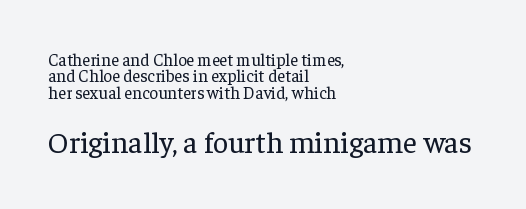
Character widths vary here, with narrow letters taking less room than wide ones. Very little white space separates one row of letters from the next. Is the letter spacing exaggerated? No — it looks like the ordinary default. The paragraph has a hard left edge and a soft right edge.
